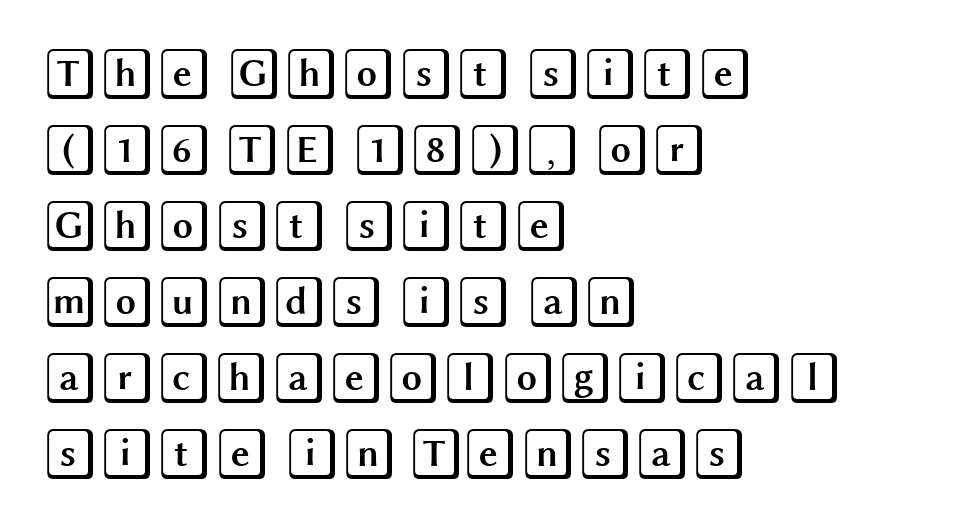
Leading: standard. Honestly, there is no underline to notice here at all. Default kerning and tracking; the words read as compact shapes. The passage is arranged the way most books set body copy — flush left.
